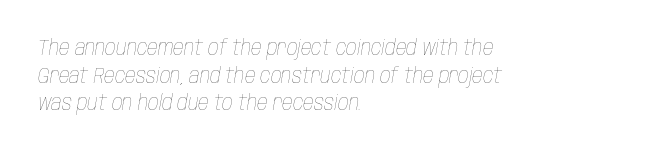
{"italic": "yes", "lean": "right", "slant_degrees": 10, "bold": "no", "underline": "no", "align": "left", "line_spacing": "normal", "line_spacing_ratio": 1.32, "letter_spacing": "normal", "letter_spacing_em": 0.0, "glyph_px": 21}
